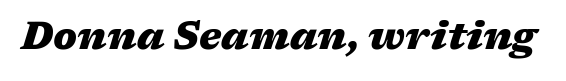
Q: Is the text bold? A: Yes.
Q: Is the text italic (slanted)? A: Yes, it leans right by about 17 degrees.
Q: Is the text underlined? A: No.
Q: Is the spacing between letters normal or unusually wide? A: Normal.
Q: Width (condensed, normal, or wide)? A: Wide.
Q: Stroke contrast? A: Medium.
Q: x-height? A: Medium.
Q: Monospaced? A: No.
